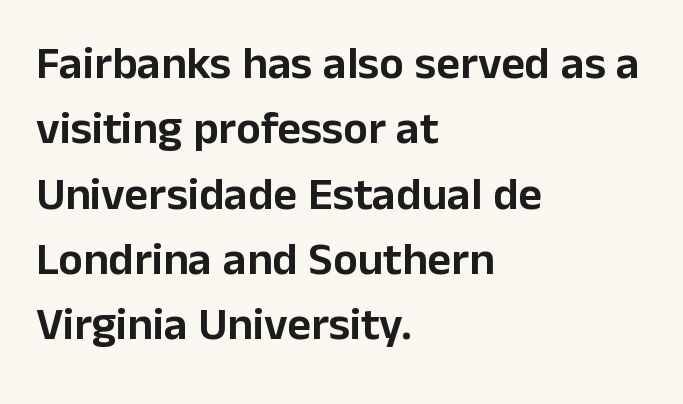
{"serif": "no", "italic": "no", "width": "normal", "stroke_contrast": "low", "x_height": "medium", "monospaced": "no", "underline": "no", "align": "left", "line_spacing": "normal", "line_spacing_ratio": 1.42, "letter_spacing": "normal", "letter_spacing_em": 0.0, "glyph_px": 46}
